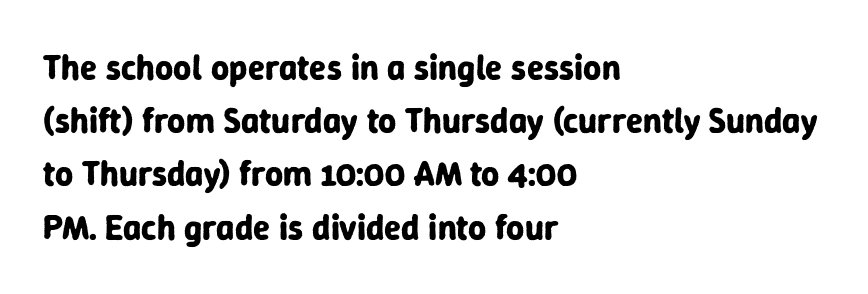
{"serif": "no", "italic": "no", "bold": "yes", "weight": "bold", "width": "normal", "stroke_contrast": "low", "x_height": "medium", "monospaced": "no", "underline": "no", "align": "left", "line_spacing": "normal", "line_spacing_ratio": 1.52, "letter_spacing": "normal", "letter_spacing_em": 0.0, "glyph_px": 35}
